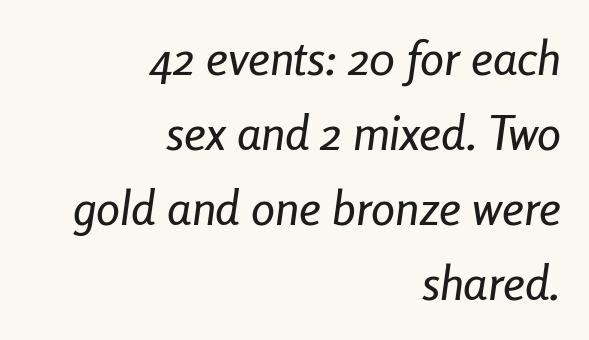
Q: Is the text italic (slanted)? A: Yes, it leans right by about 8 degrees.
Q: Is the text underlined? A: No.
Q: How is the paragraph aligned? A: Right-aligned.
Q: Is the spacing between letters normal or unusually wide? A: Normal.
Q: Is the spacing between lines tight, normal or loose? A: Normal.
Q: Width (condensed, normal, or wide)? A: Condensed.
Q: Stroke contrast? A: Low.
Q: x-height? A: Medium.
Q: Monospaced? A: No.
